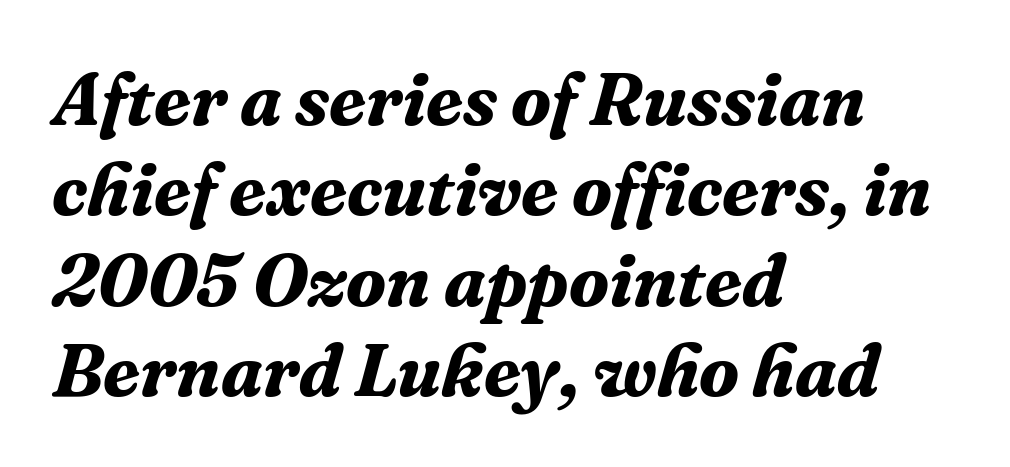
Q: Is the text bold? A: Yes.
Q: Is the text italic (slanted)? A: Yes, it leans right by about 16 degrees.
Q: Is the typeface a serif or a sans-serif typeface? A: Serif.
Q: Is the text underlined? A: No.
Q: How is the paragraph aligned? A: Left-aligned.
Q: Is the spacing between letters normal or unusually wide? A: Normal.
Q: Width (condensed, normal, or wide)? A: Normal.
Q: Stroke contrast? A: Medium.
Q: x-height? A: Medium.
Q: Monospaced? A: No.
